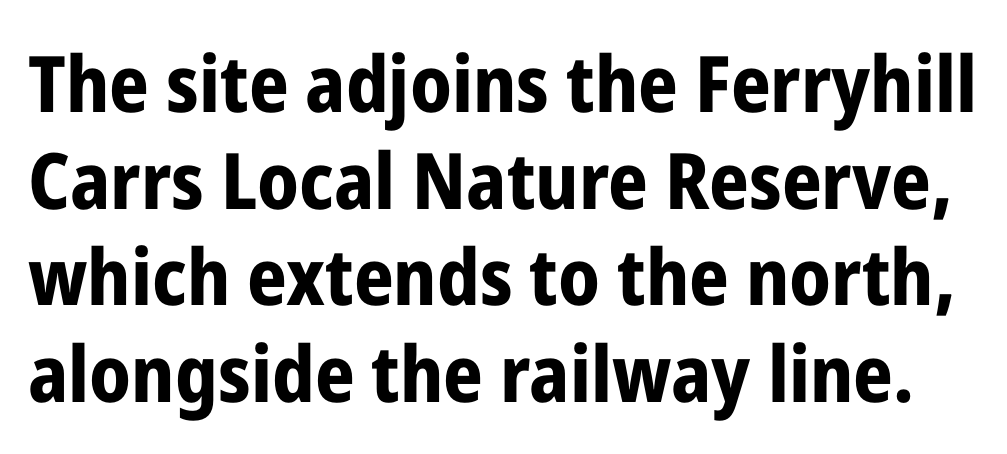
{"serif": "no", "italic": "no", "bold": "yes", "weight": "bold", "width": "condensed", "stroke_contrast": "low", "x_height": "medium", "monospaced": "no", "underline": "no", "line_spacing_ratio": 1.24, "letter_spacing": "normal", "letter_spacing_em": 0.0, "glyph_px": 78}
